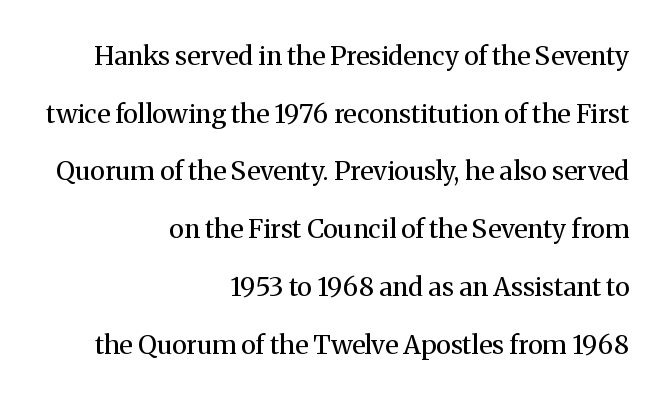
Q: Is the text bold? A: No.
Q: Is the text italic (slanted)? A: No, it is upright.
Q: Is the text underlined? A: No.
Q: How is the paragraph aligned? A: Right-aligned.
Q: Is the spacing between letters normal or unusually wide? A: Normal.
Q: Is the spacing between lines tight, normal or loose? A: Loose.
